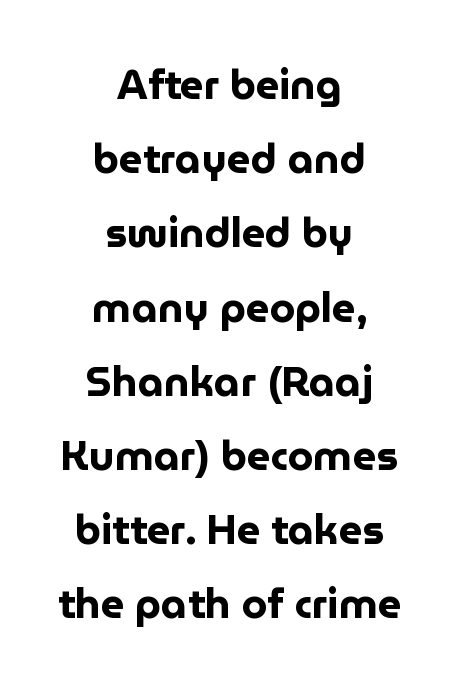
Q: Is the text bold? A: Yes.
Q: Is the text italic (slanted)? A: No, it is upright.
Q: Is the typeface a serif or a sans-serif typeface? A: Sans-serif.
Q: Is the text underlined? A: No.
Q: How is the paragraph aligned? A: Centered.
Q: Is the spacing between letters normal or unusually wide? A: Normal.
Q: Width (condensed, normal, or wide)? A: Normal.
Q: Stroke contrast? A: Low.
Q: x-height? A: Medium.
Q: Monospaced? A: No.
